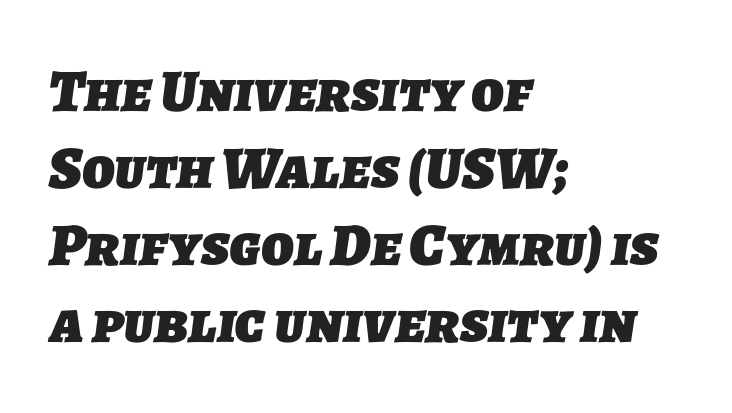
The image shows 61 px heavy sans-serif type; set left-aligned, normal line spacing (1.26x), normal letter spacing, not underlined; low stroke contrast and a medium x-height.
